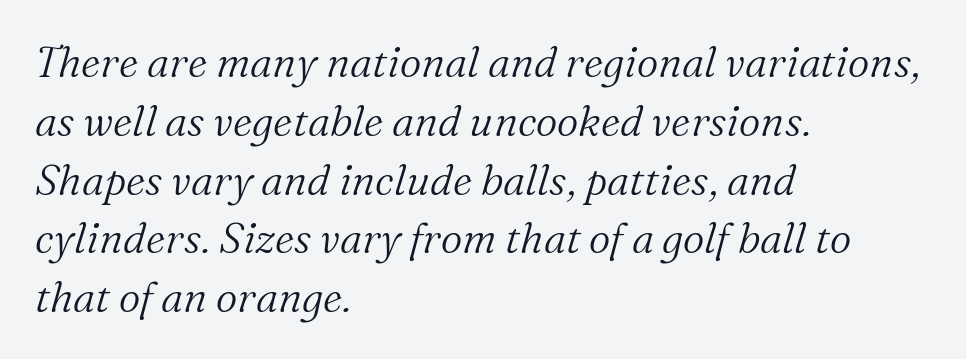
The image shows 42 px light serif type, italic (leaning right); set left-aligned, normal line spacing (1.4x), normal letter spacing, not underlined; medium stroke contrast and a medium x-height.
